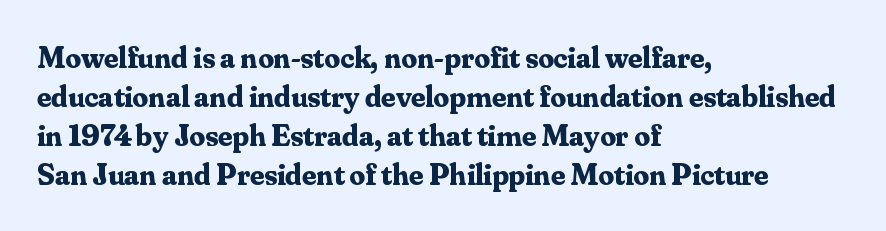
Q: Is the text bold? A: Yes.
Q: Is the text italic (slanted)? A: No, it is upright.
Q: Is the typeface a serif or a sans-serif typeface? A: Serif.
Q: Is the text underlined? A: No.
Q: How is the paragraph aligned? A: Left-aligned.
Q: Is the spacing between letters normal or unusually wide? A: Normal.
Q: Is the spacing between lines tight, normal or loose? A: Normal.
Q: Width (condensed, normal, or wide)? A: Normal.
Q: Stroke contrast? A: Medium.
Q: x-height? A: Small.
Q: Monospaced? A: No.
